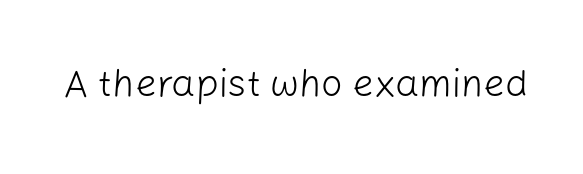
{"serif": "no", "italic": "no", "bold": "no", "weight": "light", "width": "normal", "stroke_contrast": "low", "x_height": "medium", "monospaced": "no", "underline": "no", "letter_spacing": "normal", "letter_spacing_em": 0.0, "glyph_px": 38}
